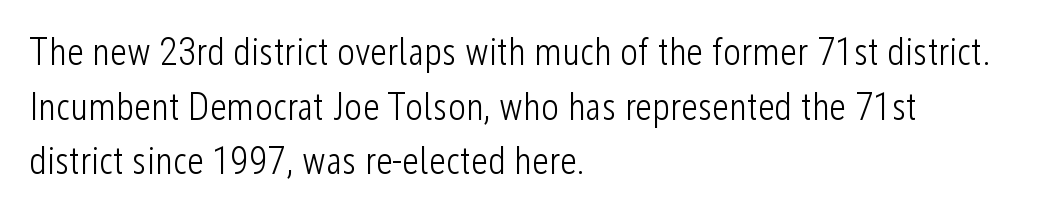
{"serif": "no", "italic": "no", "bold": "no", "weight": "light", "width": "condensed", "stroke_contrast": "low", "x_height": "medium", "monospaced": "no", "underline": "no", "align": "left", "line_spacing": "normal", "line_spacing_ratio": 1.44, "letter_spacing": "normal", "letter_spacing_em": 0.0, "glyph_px": 38}
